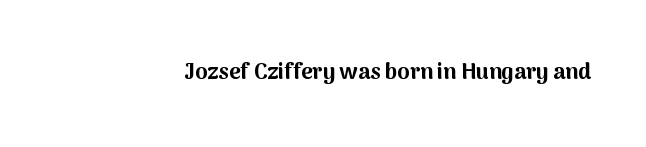
The image shows 22 px bold type, upright; set normal letter spacing, not underlined.
